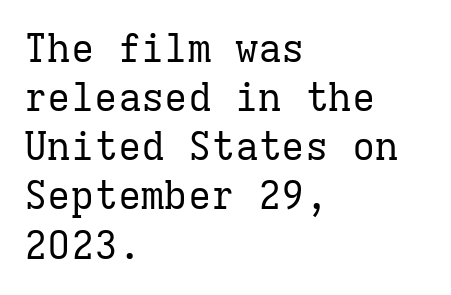
Q: Is the text bold? A: No.
Q: Is the text italic (slanted)? A: No, it is upright.
Q: Is the typeface a serif or a sans-serif typeface? A: Serif.
Q: Is the text underlined? A: No.
Q: How is the paragraph aligned? A: Left-aligned.
Q: Is the spacing between letters normal or unusually wide? A: Normal.
Q: Is the spacing between lines tight, normal or loose? A: Normal.
Q: Width (condensed, normal, or wide)? A: Normal.
Q: Stroke contrast? A: Low.
Q: x-height? A: Medium.
Q: Monospaced? A: Yes.
